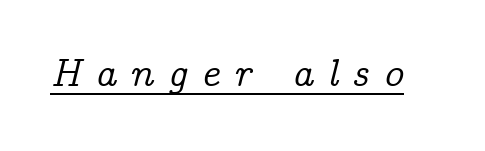
Q: Is the text italic (slanted)? A: Yes, it leans right by about 14 degrees.
Q: Is the typeface a serif or a sans-serif typeface? A: Serif.
Q: Is the text underlined? A: Yes.
Q: Is the spacing between letters normal or unusually wide? A: Unusually wide.
Q: Width (condensed, normal, or wide)? A: Normal.
Q: Stroke contrast? A: Low.
Q: x-height? A: Medium.
Q: Monospaced? A: No.
